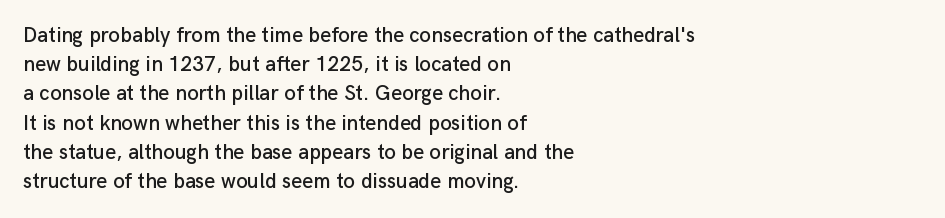
Each word holds together tightly as a unit, with standard inter-letter gaps. Left-aligned paragraph, ragged on the right. The vertical gap from one line to the next is medium. Nope, not italic — everything's standing straight. Check the space under the baseline: it is left empty.
